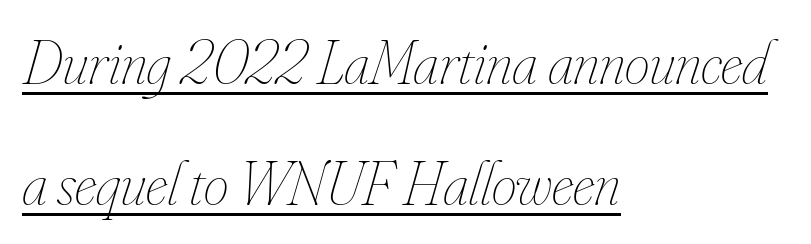
{"italic": "yes", "lean": "right", "slant_degrees": 16, "bold": "no", "weight": "thin", "width": "condensed", "stroke_contrast": "low", "x_height": "small", "monospaced": "no", "underline": "yes", "align": "left", "line_spacing": "loose", "line_spacing_ratio": 1.92, "letter_spacing": "normal", "letter_spacing_em": 0.0, "glyph_px": 63}
